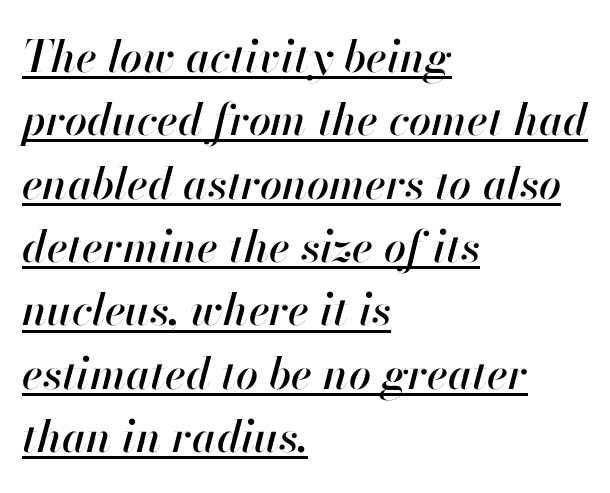
The image shows 44 px text type, italic (leaning right); set left-aligned, normal line spacing (1.44x), normal letter spacing, underlined; high stroke contrast and a small x-height.
